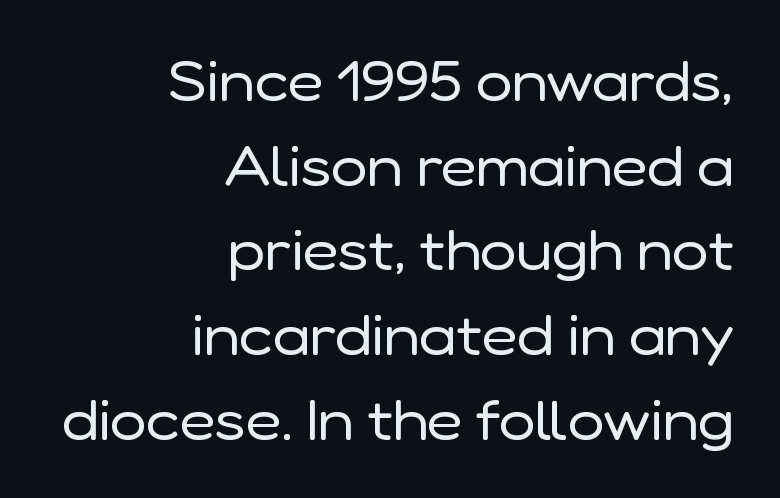
{"serif": "no", "italic": "no", "bold": "no", "weight": "regular", "width": "normal", "stroke_contrast": "low", "x_height": "medium", "monospaced": "no", "underline": "no", "align": "right", "line_spacing": "normal", "line_spacing_ratio": 1.54, "letter_spacing": "normal", "letter_spacing_em": 0.0, "glyph_px": 55}
